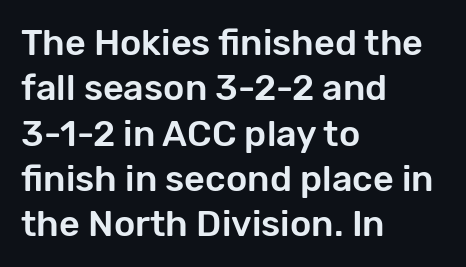
The image shows 36 px sans-serif type, upright; set left-aligned, normal line spacing (1.26x), normal letter spacing, not underlined; low stroke contrast and a medium x-height.
